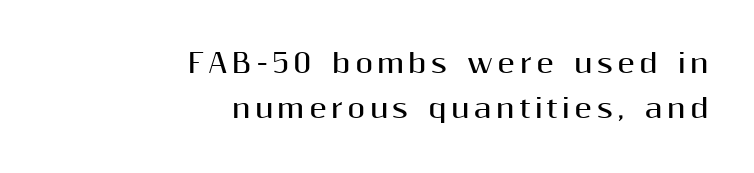
Q: Is the text bold? A: Yes.
Q: Is the text italic (slanted)? A: No, it is upright.
Q: Is the text underlined? A: No.
Q: How is the paragraph aligned? A: Right-aligned.
